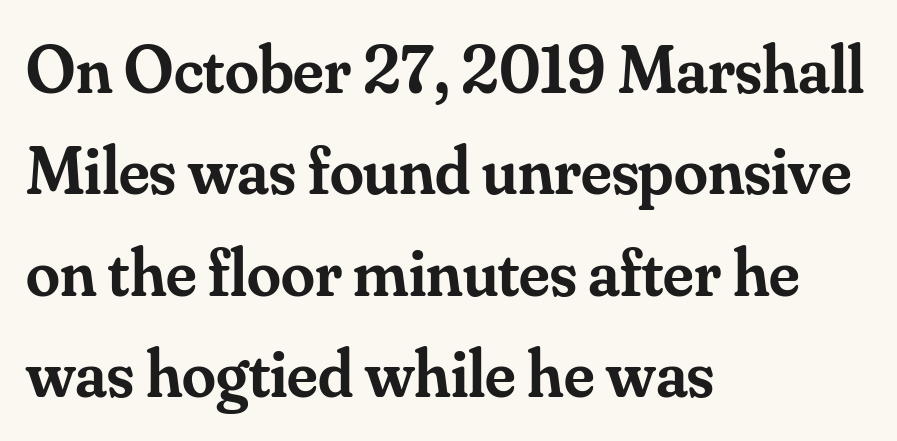
Ascenders rise straight up at ninety degrees. Check where the strokes stop: tiny serifs finish them off. Moderately thickened strokes mark this as semibold type. Only glyphs here, with clear space below each row.
